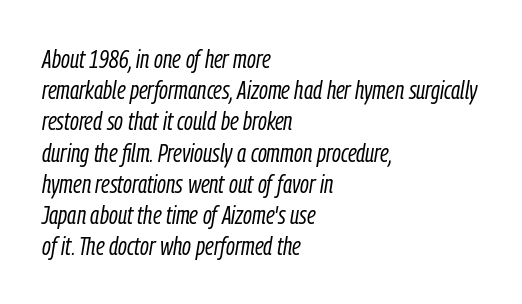
{"italic": "yes", "lean": "right", "slant_degrees": 9, "bold": "no", "underline": "no", "align": "left", "line_spacing_ratio": 1.2, "letter_spacing": "normal", "letter_spacing_em": 0.0, "glyph_px": 26}
